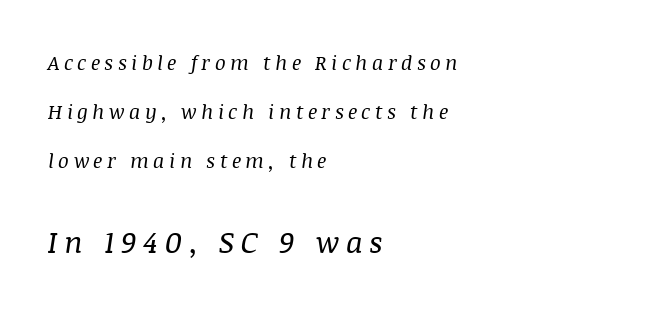
The image shows 30 px regular-weight serif type, italic (leaning right); set left-aligned, loose line spacing (2.46x), unusually wide letter spacing (+0.22 em), not underlined; the second (bottom) block is 1.5x larger; medium stroke contrast and a large x-height.
